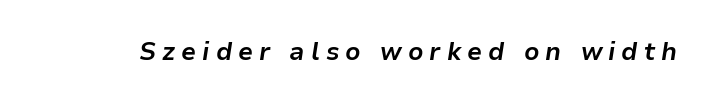
{"italic": "yes", "lean": "right", "slant_degrees": 9, "bold": "yes", "underline": "no", "letter_spacing": "wide", "letter_spacing_em": 0.24, "glyph_px": 25}
